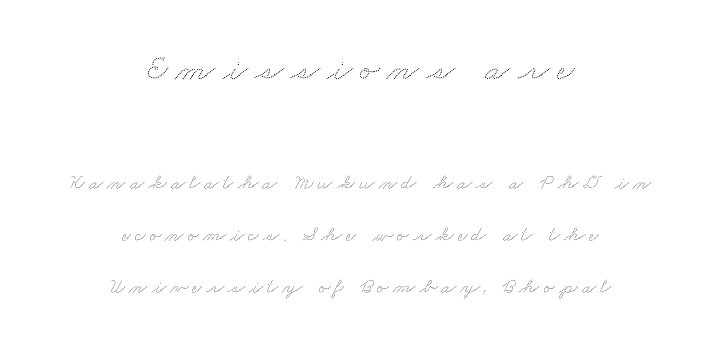
Q: Is the text underlined? A: No.
Q: How is the paragraph aligned? A: Centered.
Q: Is the spacing between letters normal or unusually wide? A: Unusually wide.
Q: Is the spacing between lines tight, normal or loose? A: Loose.
Q: Which block of text is set in a larger size, the first (top) or the second (bottom)? A: The first (top) one.
Q: Width (condensed, normal, or wide)? A: Wide.
Q: Stroke contrast? A: Low.
Q: x-height? A: Small.
Q: Monospaced? A: No.
